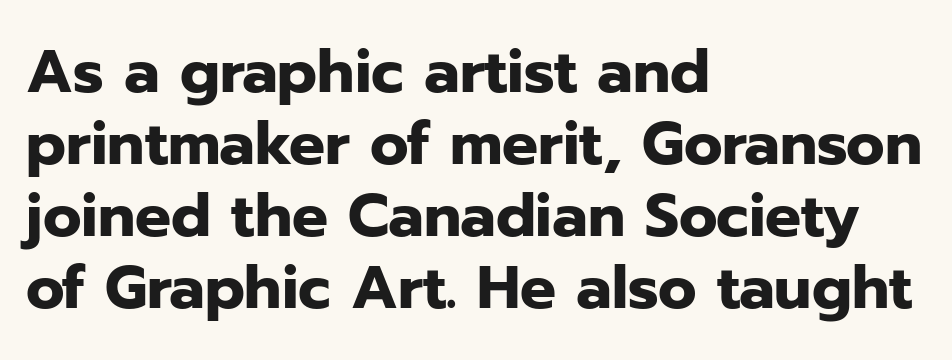
{"serif": "no", "italic": "no", "bold": "yes", "weight": "heavy", "width": "normal", "stroke_contrast": "low", "x_height": "medium", "monospaced": "no", "underline": "no", "align": "left", "line_spacing_ratio": 1.2, "letter_spacing": "normal", "letter_spacing_em": 0.0, "glyph_px": 60}
